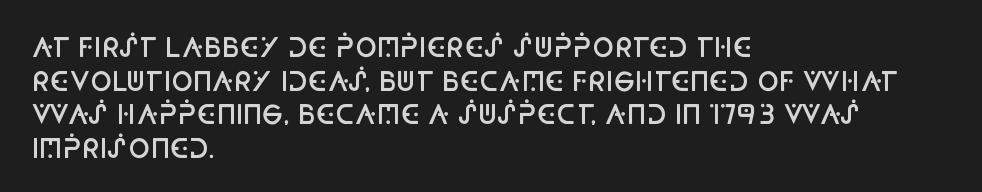
Each row of text sits above clean, open space. Notice how the passage keeps a crisp vertical edge on the left only. These lines keep a tight, regular rhythm from letter to letter. The strokes are fattened partway — semibold, not bold. Regarding leading, the lines here are spaced in the standard way. Upright lettering throughout.
